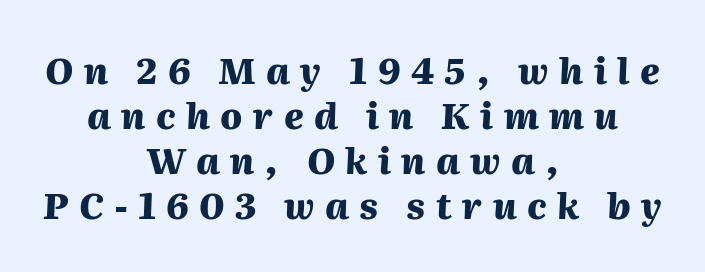
Q: Is the text bold? A: Yes.
Q: Is the text italic (slanted)? A: Yes, it leans right by about 2 degrees.
Q: Is the text underlined? A: No.
Q: How is the paragraph aligned? A: Centered.
Q: Is the spacing between letters normal or unusually wide? A: Unusually wide.
Q: Is the spacing between lines tight, normal or loose? A: Normal.
Q: Width (condensed, normal, or wide)? A: Normal.
Q: Stroke contrast? A: Medium.
Q: x-height? A: Medium.
Q: Monospaced? A: No.
